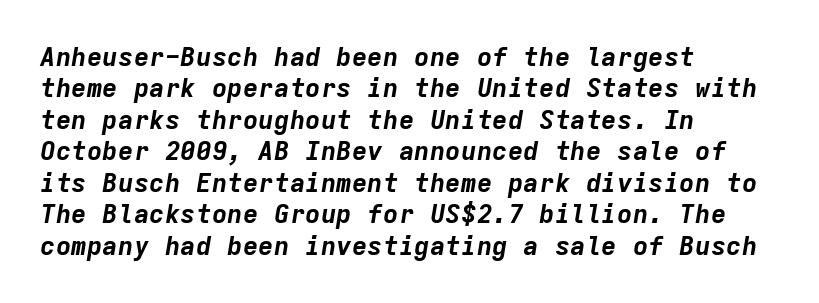
{"italic": "yes", "lean": "right", "slant_degrees": 9, "bold": "yes", "underline": "no", "align": "left", "line_spacing_ratio": 1.21, "letter_spacing": "normal", "letter_spacing_em": 0.0, "glyph_px": 26}
